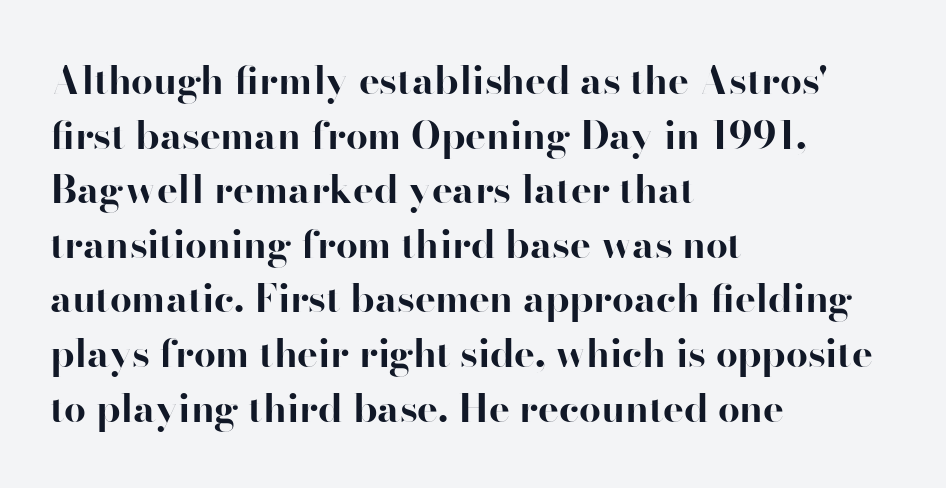
The image shows 39 px bold sans-serif type, upright; set left-aligned, normal line spacing (1.4x), normal letter spacing, not underlined; high stroke contrast and a small x-height.
